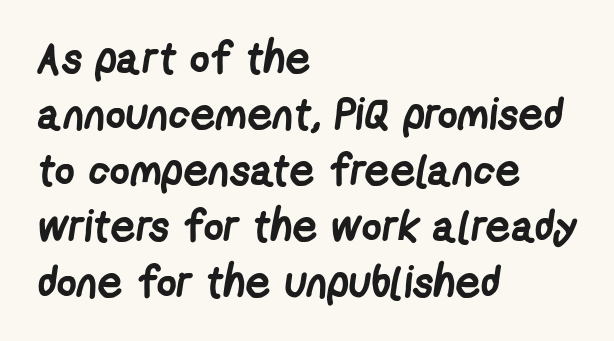
The image shows 44 px semibold, condensed sans-serif type; set left-aligned, normal line spacing (1.27x), normal letter spacing, not underlined; low stroke contrast and a medium x-height.
